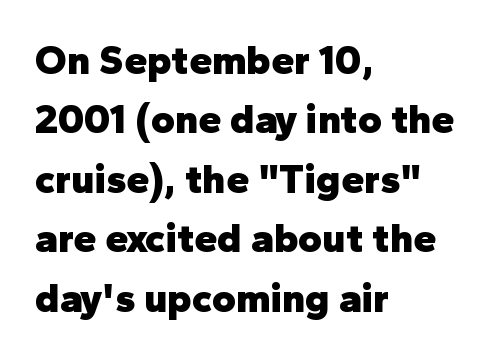
The image shows 41 px heavy sans-serif type, upright; set left-aligned, normal line spacing (1.45x), normal letter spacing, not underlined; low stroke contrast and a medium x-height.
